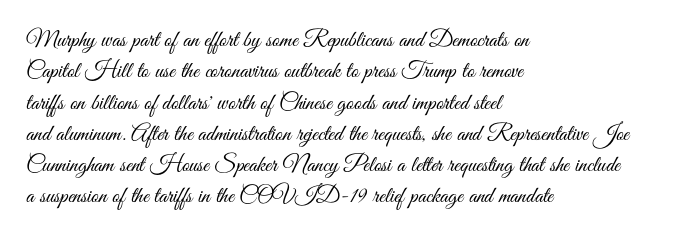
One glance says typical: line gaps are just what's usual. What stands out about the letter spacing? Nothing — it is the standard amount. This reads as an unemphasized weight, regular at the heaviest. The text block is weighted toward the left margin, trailing off unevenly rightward. Descender tails drop into unmarked territory.
